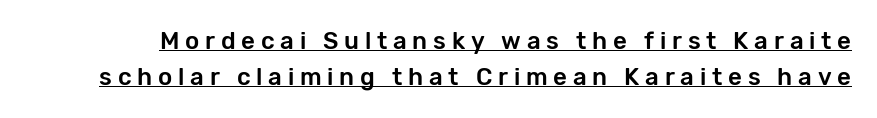
{"italic": "no", "underline": "yes", "line_spacing": "normal", "line_spacing_ratio": 1.51, "letter_spacing": "wide", "letter_spacing_em": 0.24, "glyph_px": 24}
